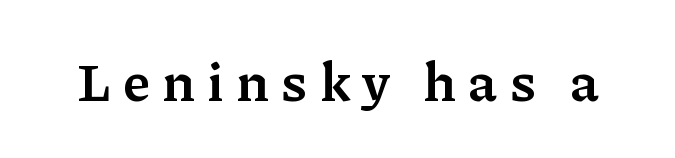
Someone cranked the tracking dial way up on this one. Posture: upright roman. Regarding serifs, this sample has them. Note the varied advance widths — an 'i' is clearly narrower than an 'm'. The foot of each line stays bare and open. I'd describe the lettering as semibold — firm but not a full bold.
